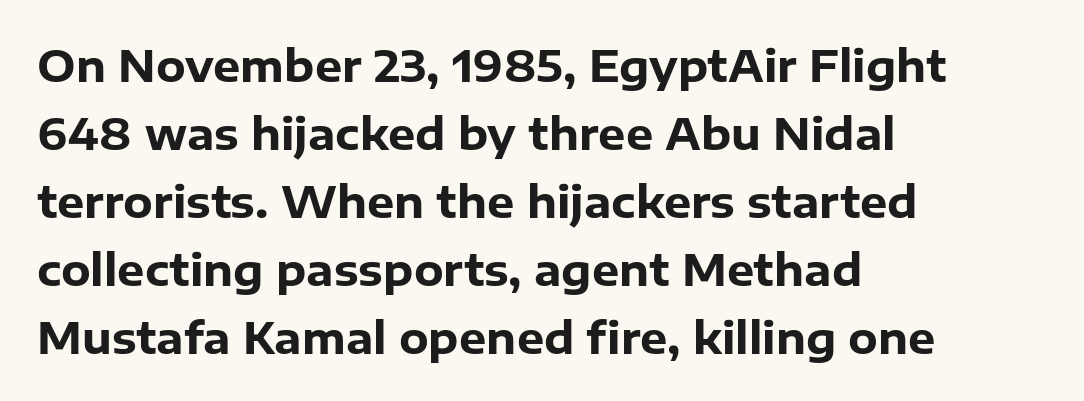
Character widths vary here, with narrow letters taking less room than wide ones. Standard letterfit; no display-style spreading of the glyphs. The rows are spaced the way most documents space them. Examine the stroke ends and you'll find no serifs.
